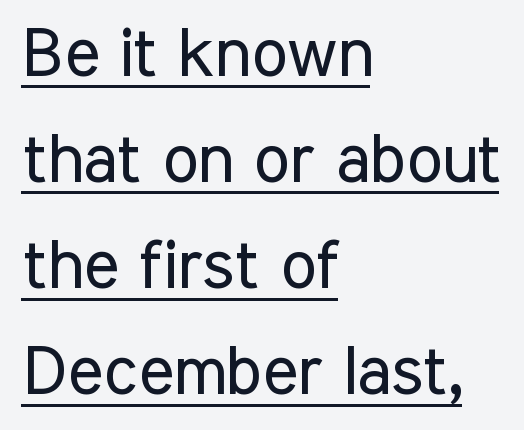
You could not count columns in this text — the font is proportionally spaced. These characters rest on top of a visible drawn line. The lettering holds an erect, upright posture throughout. A typesetter would call this zero additional tracking. These lines are set flush left with a ragged right edge. Evenly set lines give the paragraph a standard silhouette.
